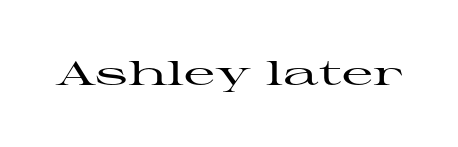
Q: Is the text italic (slanted)? A: No, it is upright.
Q: Is the typeface a serif or a sans-serif typeface? A: Serif.
Q: Is the text underlined? A: No.
Q: Is the spacing between letters normal or unusually wide? A: Normal.
Q: Width (condensed, normal, or wide)? A: Wide.
Q: Stroke contrast? A: High.
Q: x-height? A: Medium.
Q: Monospaced? A: No.
